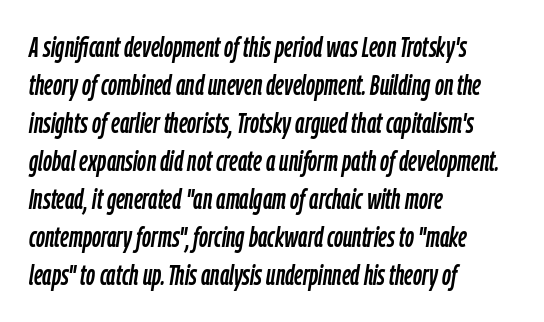
{"italic": "yes", "lean": "right", "slant_degrees": 9, "width": "condensed", "stroke_contrast": "low", "x_height": "medium", "monospaced": "no", "underline": "no", "align": "left", "line_spacing": "normal", "line_spacing_ratio": 1.36, "letter_spacing": "normal", "letter_spacing_em": 0.0, "glyph_px": 28}
